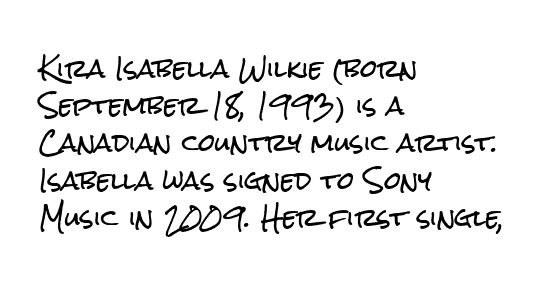
The image shows 24 px text type, upright; set left-aligned, normal line spacing (1.55x), normal letter spacing, not underlined.
